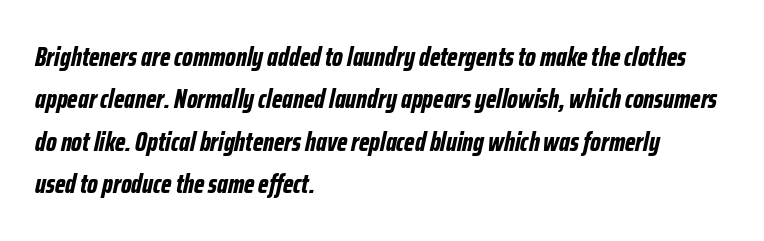
Caption: standard tracking, unaltered. The sample has been set heavy, in full bold. Is the block centered? No — it sits flush against the left margin. The face used here has a pronounced slope to its letters. The space between consecutive lines is moderate.
